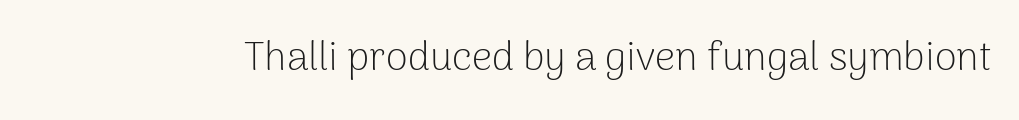
{"serif": "no", "italic": "no", "bold": "no", "weight": "light", "width": "normal", "stroke_contrast": "low", "x_height": "medium", "monospaced": "no", "underline": "no", "letter_spacing": "normal", "letter_spacing_em": 0.0, "glyph_px": 40}
